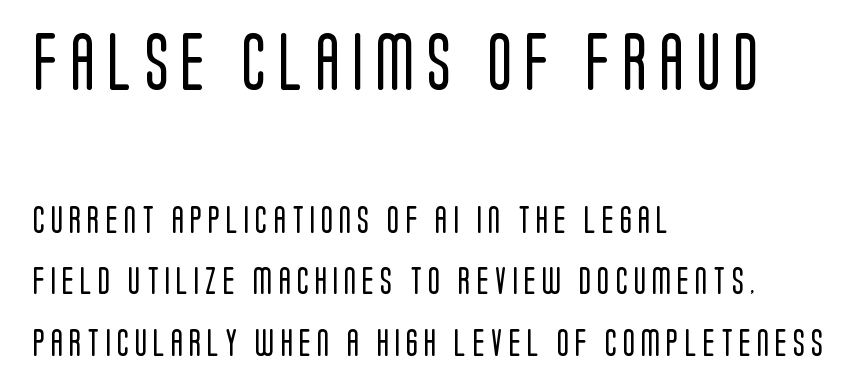
Just letters on the line, the space beneath them empty. You can tell it's not italic because the verticals are truly vertical. Note: no serifs on the glyphs. Letter spacing: wide.
